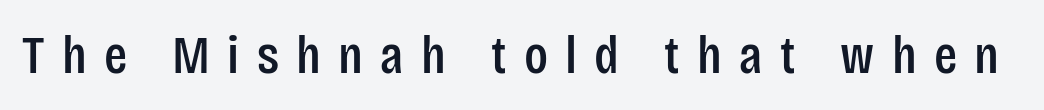
The image shows 54 px condensed sans-serif type, upright; set unusually wide letter spacing (+0.32 em), not underlined; low stroke contrast and a large x-height.
